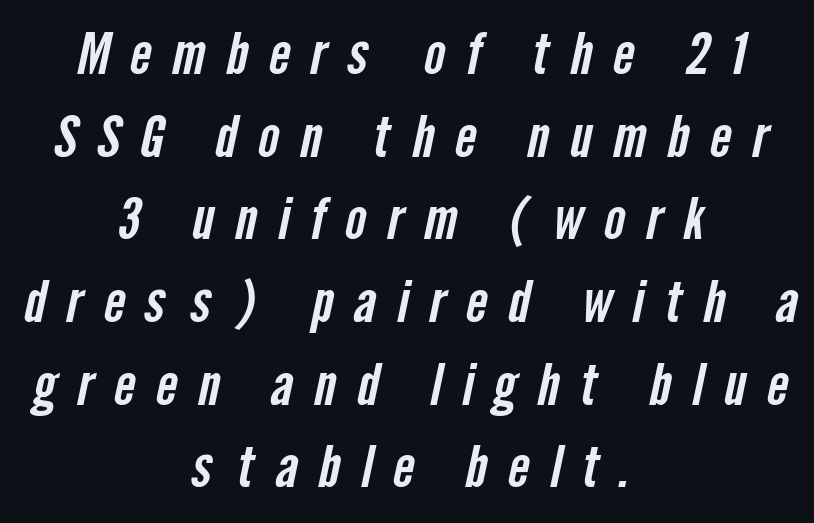
The image shows 57 px condensed sans-serif type; set centered, normal line spacing (1.45x), unusually wide letter spacing (+0.36 em), not underlined; low stroke contrast and a medium x-height.
